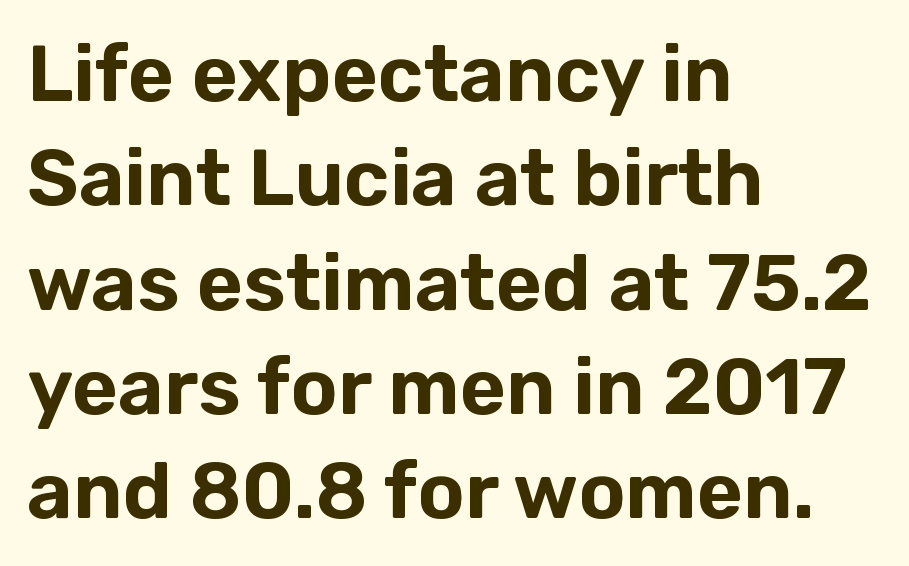
The image shows 79 px sans-serif type, upright; set left-aligned, normal line spacing (1.32x), normal letter spacing, not underlined; low stroke contrast and a medium x-height.
